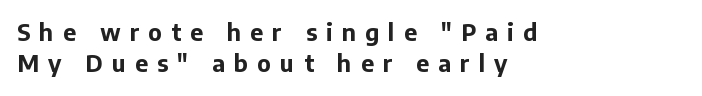
The image shows 23 px bold type, upright; set left-aligned, normal line spacing (1.36x), unusually wide letter spacing (+0.4 em), not underlined.
